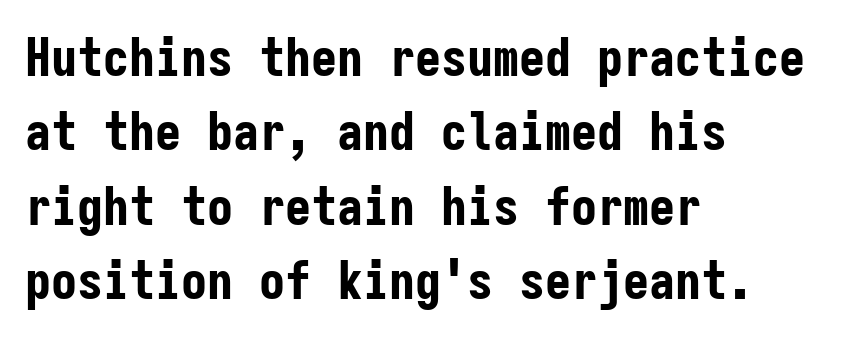
Q: Is the text bold? A: Yes.
Q: Is the text italic (slanted)? A: No, it is upright.
Q: Is the typeface a serif or a sans-serif typeface? A: Sans-serif.
Q: Is the text underlined? A: No.
Q: How is the paragraph aligned? A: Left-aligned.
Q: Is the spacing between letters normal or unusually wide? A: Normal.
Q: Is the spacing between lines tight, normal or loose? A: Normal.
Q: Width (condensed, normal, or wide)? A: Condensed.
Q: Stroke contrast? A: Low.
Q: x-height? A: Medium.
Q: Monospaced? A: Yes.
